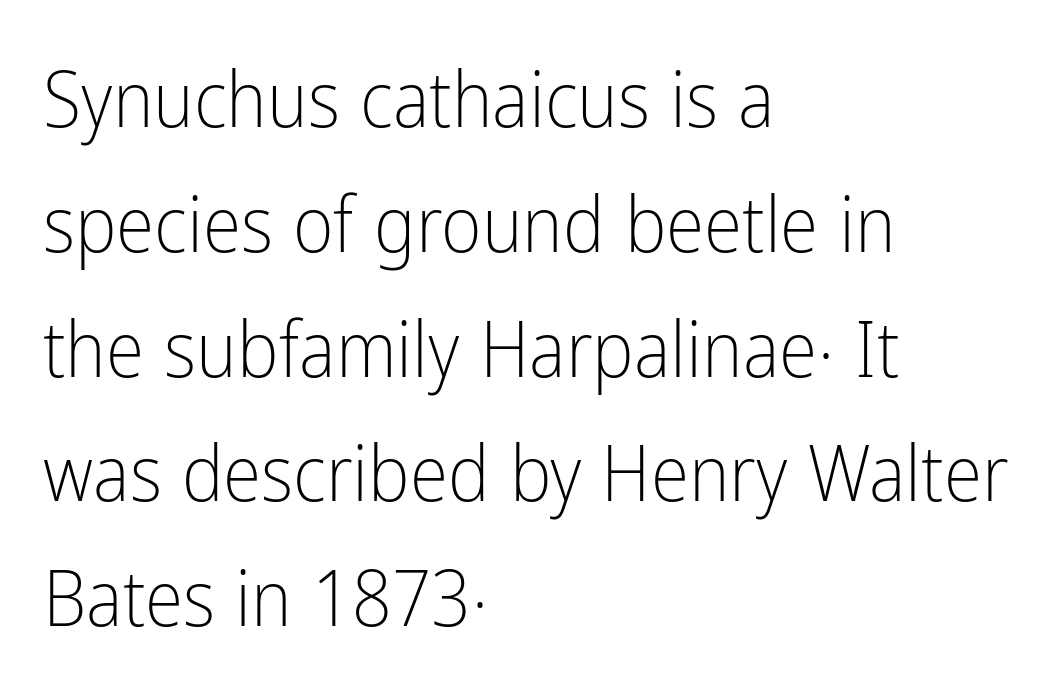
Q: Is the text bold? A: No.
Q: Is the text italic (slanted)? A: No, it is upright.
Q: Is the typeface a serif or a sans-serif typeface? A: Sans-serif.
Q: Is the text underlined? A: No.
Q: How is the paragraph aligned? A: Left-aligned.
Q: Is the spacing between letters normal or unusually wide? A: Normal.
Q: Is the spacing between lines tight, normal or loose? A: Normal.
Q: Width (condensed, normal, or wide)? A: Condensed.
Q: Stroke contrast? A: Low.
Q: x-height? A: Medium.
Q: Monospaced? A: No.
